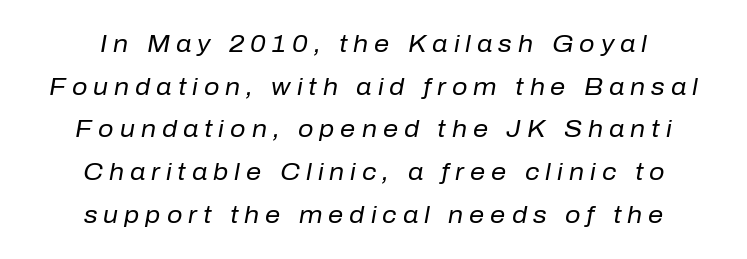
{"italic": "yes", "lean": "right", "slant_degrees": 10, "bold": "no", "underline": "no", "align": "center", "line_spacing_ratio": 1.78, "letter_spacing": "wide", "letter_spacing_em": 0.25, "glyph_px": 24}
